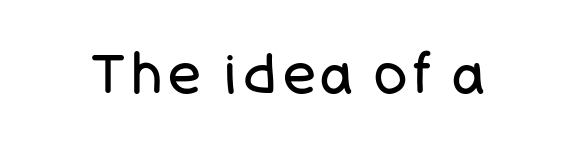
Note: no serifs on the glyphs. Only glyphs here, with clear space below each row. A typesetter would call this proportional, since set widths differ per character. Every stem runs plumb, perpendicular to the baseline. Unbolded letterforms with no extra heft.
